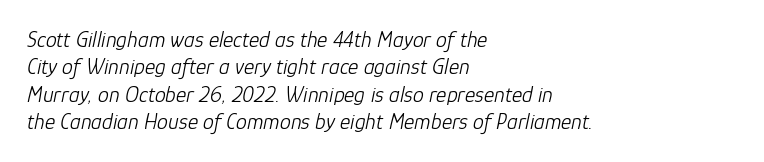
The image shows 22 px text type, italic (leaning right); set left-aligned, normal line spacing (1.25x), normal letter spacing, not underlined.
